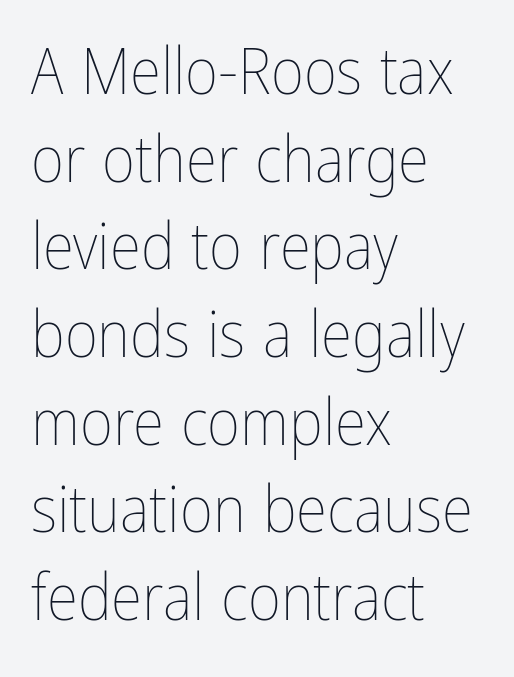
The image shows 64 px thin, condensed type, upright; set left-aligned, normal line spacing (1.37x), normal letter spacing, not underlined; low stroke contrast and a medium x-height.
